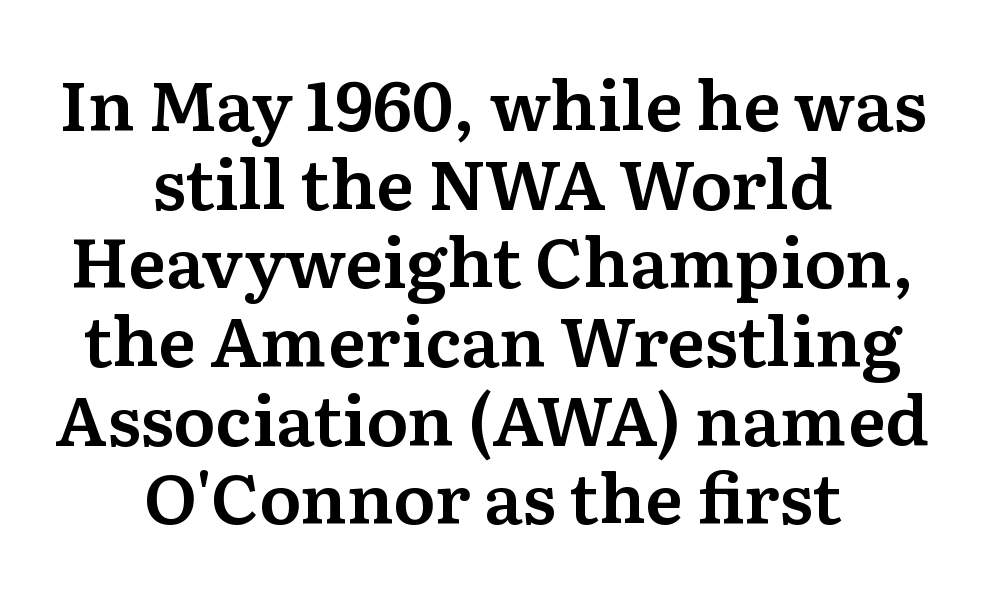
The image shows 69 px serif type, upright; set centered, tight line spacing (1.14x), normal letter spacing, not underlined; medium stroke contrast and a medium x-height.
